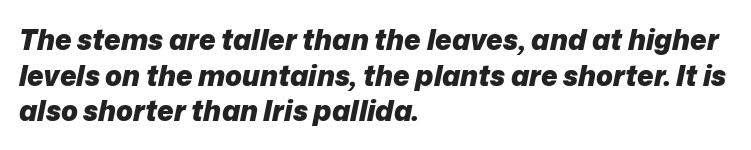
The image shows 28 px heavy type, italic (leaning right); set left-aligned, normal line spacing (1.27x), normal letter spacing, not underlined; low stroke contrast and a medium x-height.
